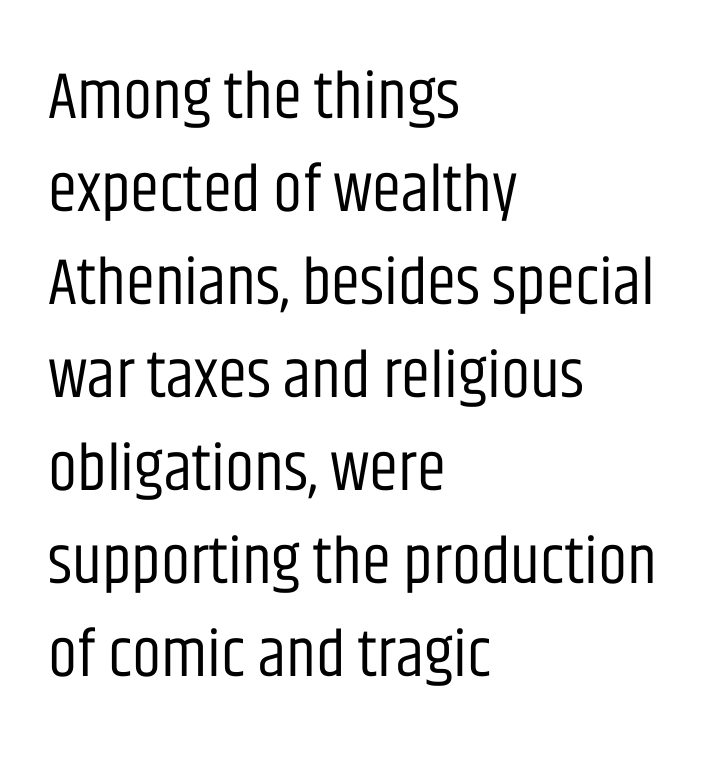
Q: Is the text bold? A: No.
Q: Is the text italic (slanted)? A: No, it is upright.
Q: Is the typeface a serif or a sans-serif typeface? A: Sans-serif.
Q: Is the text underlined? A: No.
Q: How is the paragraph aligned? A: Left-aligned.
Q: Is the spacing between letters normal or unusually wide? A: Normal.
Q: Is the spacing between lines tight, normal or loose? A: Normal.
Q: Width (condensed, normal, or wide)? A: Condensed.
Q: Stroke contrast? A: Low.
Q: x-height? A: Large.
Q: Monospaced? A: No.
